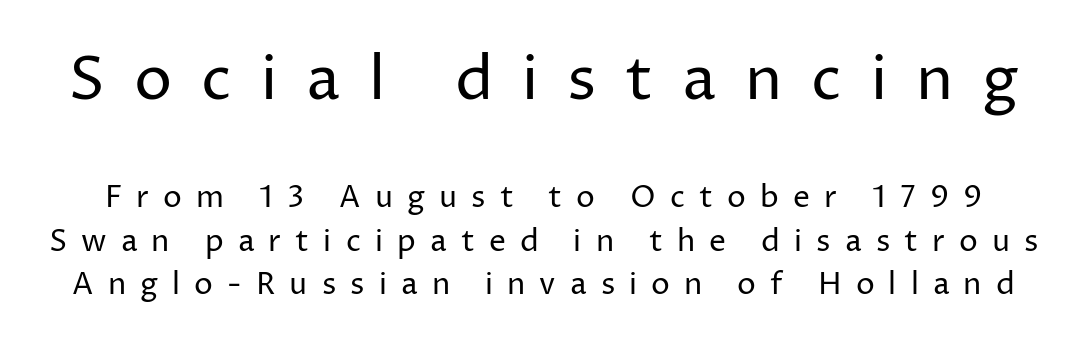
{"serif": "no", "italic": "no", "bold": "no", "weight": "regular", "width": "normal", "stroke_contrast": "low", "x_height": "medium", "monospaced": "no", "underline": "no", "line_spacing": "normal", "line_spacing_ratio": 1.46, "letter_spacing": "wide", "letter_spacing_em": 0.47, "larger_block": "first", "size_ratio": 2.03, "glyph_px": 61}
